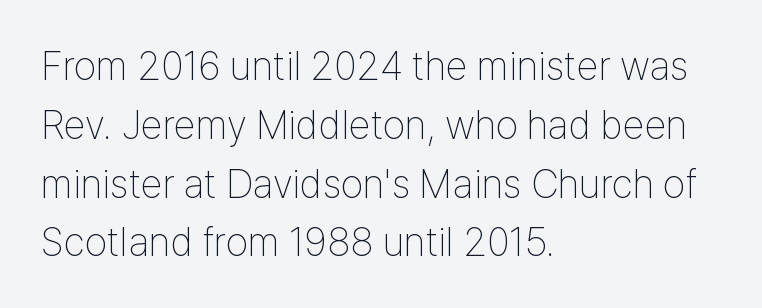
The face looks like a standard text weight, possibly lighter. Successive baselines arrive at the customary interval. The passage shown is typeset with a sans-serif family. This rendering features lettering with no underline.
